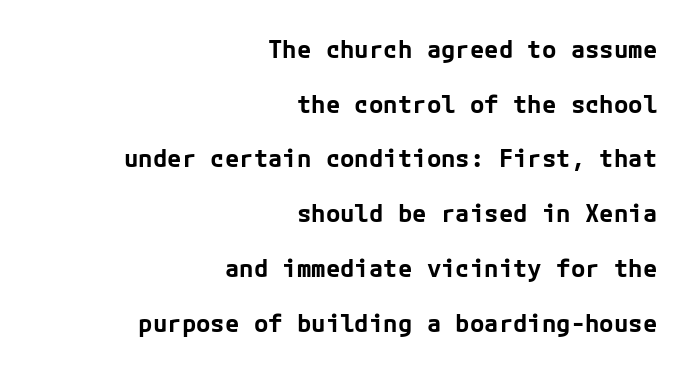
{"italic": "no", "bold": "yes", "underline": "no", "align": "right", "line_spacing": "loose", "line_spacing_ratio": 2.28, "letter_spacing": "normal", "letter_spacing_em": 0.0, "glyph_px": 24}
